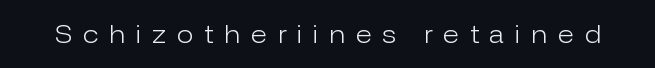
The image shows 24 px text type, upright; set unusually wide letter spacing (+0.47 em), not underlined.
